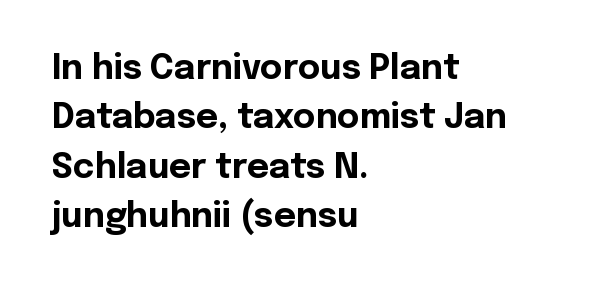
{"serif": "no", "italic": "no", "bold": "yes", "weight": "bold", "width": "normal", "x_height": "medium", "monospaced": "no", "underline": "no", "align": "left", "line_spacing": "normal", "line_spacing_ratio": 1.45, "letter_spacing": "normal", "letter_spacing_em": 0.0, "glyph_px": 34}
